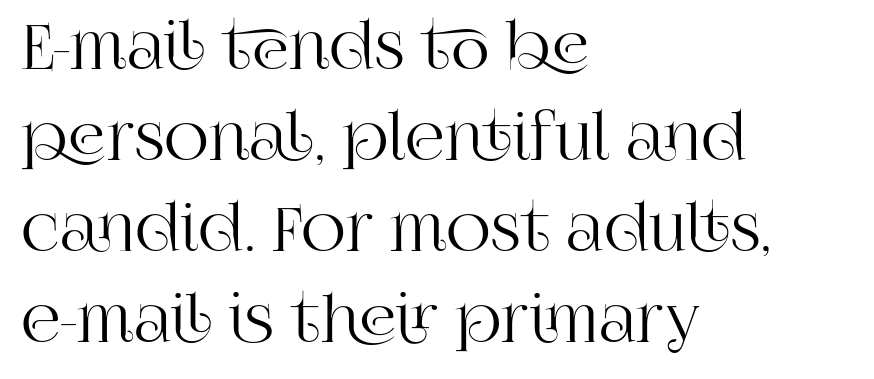
{"serif": "yes", "italic": "no", "width": "normal", "stroke_contrast": "high", "x_height": "large", "monospaced": "no", "underline": "no", "align": "left", "line_spacing": "normal", "line_spacing_ratio": 1.47, "letter_spacing": "normal", "letter_spacing_em": 0.0, "glyph_px": 62}
